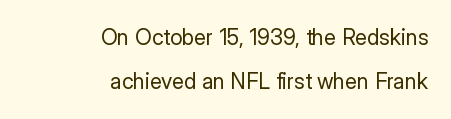
Q: Is the text bold? A: No.
Q: Is the text italic (slanted)? A: No, it is upright.
Q: Is the text underlined? A: No.
Q: How is the paragraph aligned? A: Right-aligned.
Q: Is the spacing between letters normal or unusually wide? A: Normal.
Q: Is the spacing between lines tight, normal or loose? A: Loose.
